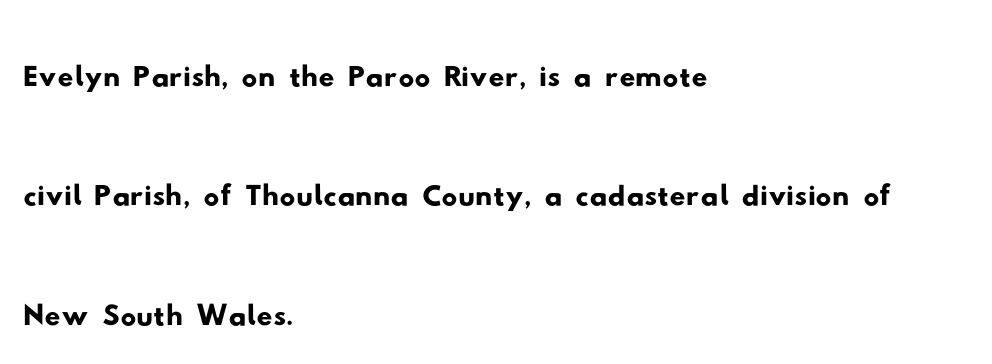
Q: Is the typeface a serif or a sans-serif typeface? A: Sans-serif.
Q: Is the text underlined? A: No.
Q: How is the paragraph aligned? A: Left-aligned.
Q: Is the spacing between letters normal or unusually wide? A: Normal.
Q: Is the spacing between lines tight, normal or loose? A: Normal.
Q: Width (condensed, normal, or wide)? A: Wide.
Q: Stroke contrast? A: Low.
Q: x-height? A: Small.
Q: Monospaced? A: No.
